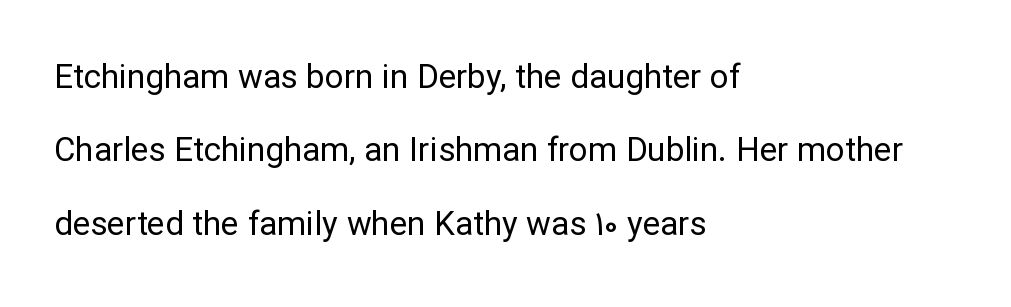
{"serif": "no", "italic": "no", "bold": "no", "weight": "regular", "width": "normal", "stroke_contrast": "low", "x_height": "medium", "monospaced": "no", "underline": "no", "align": "left", "line_spacing": "loose", "line_spacing_ratio": 2.22, "letter_spacing": "normal", "letter_spacing_em": 0.0, "glyph_px": 33}
